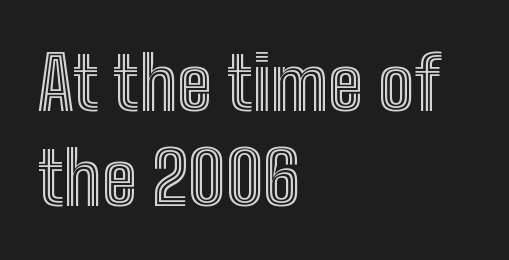
Q: Is the text italic (slanted)? A: No, it is upright.
Q: Is the text underlined? A: No.
Q: How is the paragraph aligned? A: Left-aligned.
Q: Is the spacing between letters normal or unusually wide? A: Normal.
Q: Is the spacing between lines tight, normal or loose? A: Normal.
Q: Width (condensed, normal, or wide)? A: Condensed.
Q: x-height? A: Medium.
Q: Monospaced? A: No.
